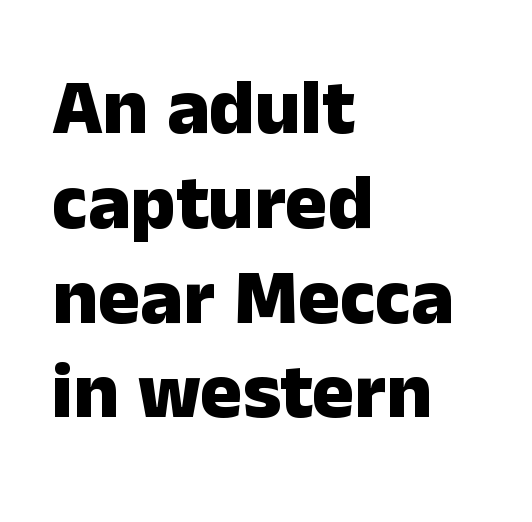
The image shows 79 px heavy sans-serif type, upright; set left-aligned, line spacing 1.2x, normal letter spacing, not underlined; low stroke contrast and a medium x-height.
